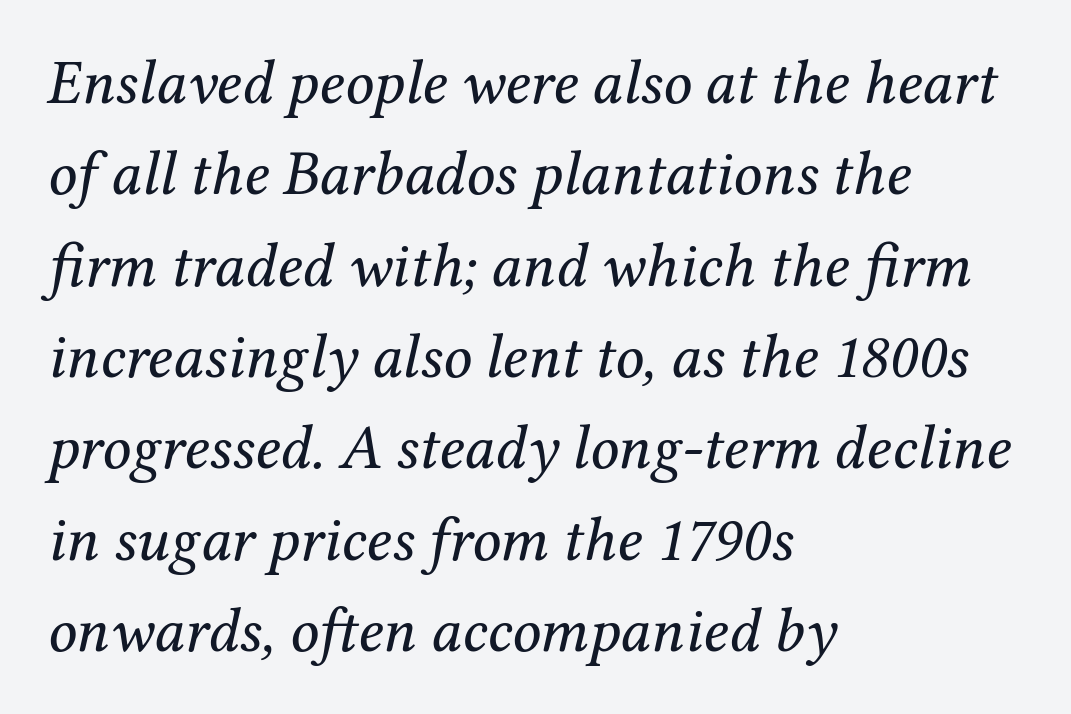
{"serif": "yes", "italic": "yes", "lean": "right", "slant_degrees": 12, "bold": "no", "weight": "regular", "width": "normal", "stroke_contrast": "medium", "x_height": "medium", "monospaced": "no", "underline": "no", "align": "left", "line_spacing": "normal", "line_spacing_ratio": 1.45, "letter_spacing": "normal", "letter_spacing_em": 0.0, "glyph_px": 63}
